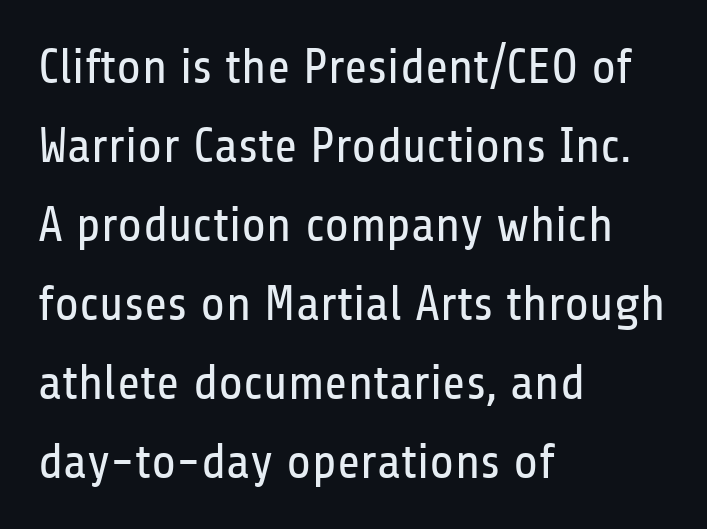
Heft: none added — not bold. You could not count columns in this text — the font is proportionally spaced. Unlike a traditional serif, this face leaves its strokes unadorned. These lines were composed using upright roman letters.
